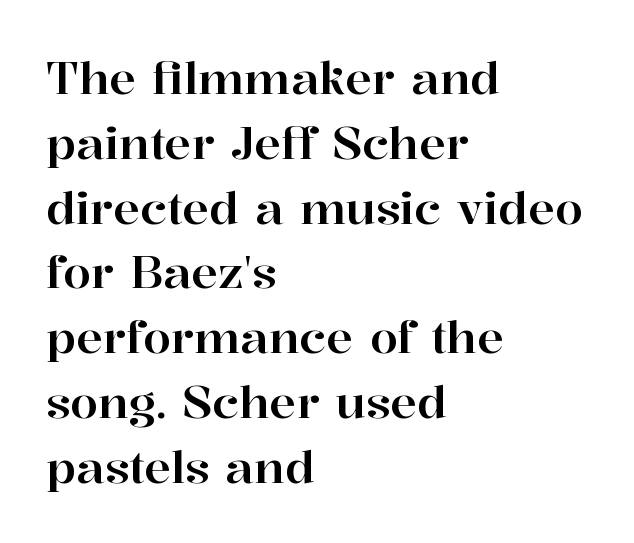
The image shows 45 px serif type, upright; set left-aligned, normal line spacing (1.44x), normal letter spacing, not underlined; high stroke contrast and a medium x-height.
